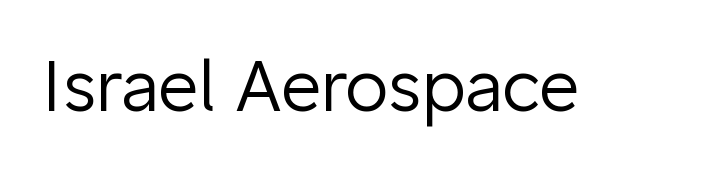
Q: Is the text bold? A: No.
Q: Is the text italic (slanted)? A: No, it is upright.
Q: Is the typeface a serif or a sans-serif typeface? A: Sans-serif.
Q: Is the text underlined? A: No.
Q: Is the spacing between letters normal or unusually wide? A: Normal.
Q: Width (condensed, normal, or wide)? A: Normal.
Q: Stroke contrast? A: Low.
Q: x-height? A: Medium.
Q: Monospaced? A: No.
